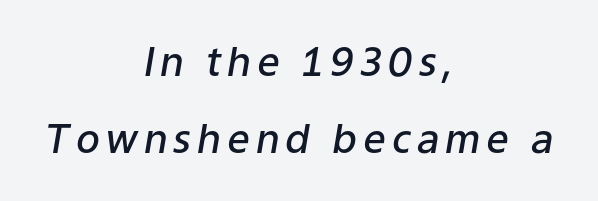
The image shows 40 px semibold type, italic (leaning right); set centered, loose line spacing (1.93x), not underlined; low stroke contrast and a medium x-height.
